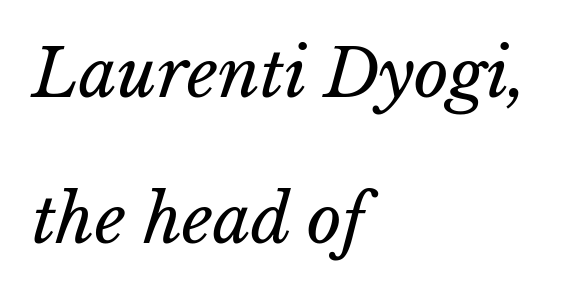
The image shows 67 px regular-weight type, italic (leaning right); set left-aligned, loose line spacing (2.18x), normal letter spacing, not underlined; low stroke contrast and a medium x-height.
